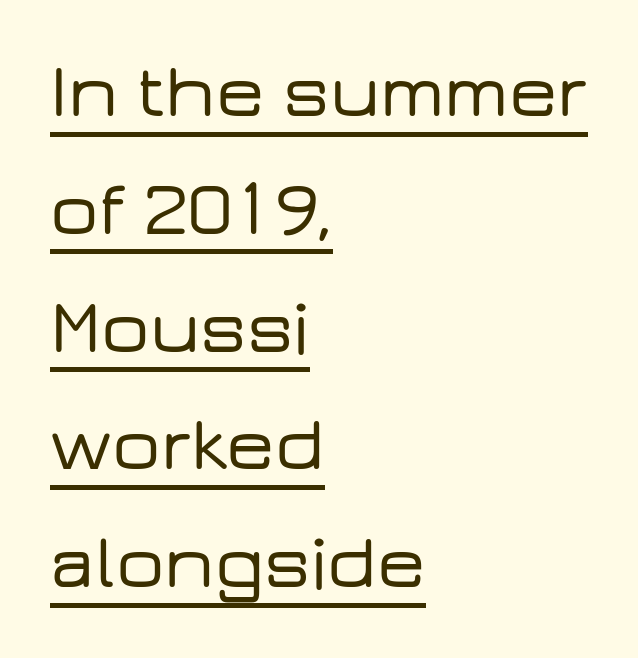
The image shows 76 px wide sans-serif type, upright; set left-aligned, normal line spacing (1.55x), normal letter spacing, underlined; low stroke contrast and a medium x-height.
